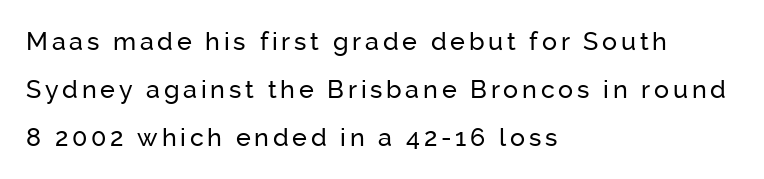
The leading is generous, giving the passage an open texture. Rule under the text: the space is simply empty. Leftover space on each line is placed entirely after the last word. Every character sits straight up, as roman type does.
